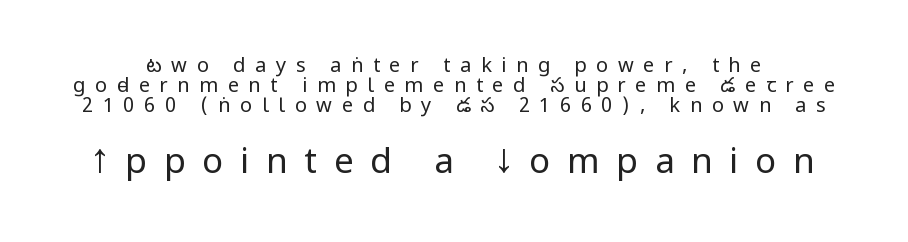
The image shows 35 px regular-weight, condensed sans-serif type, upright; set tight line spacing (0.99x), unusually wide letter spacing (+0.48 em), not underlined; the second (bottom) block is 1.75x larger; low stroke contrast.
